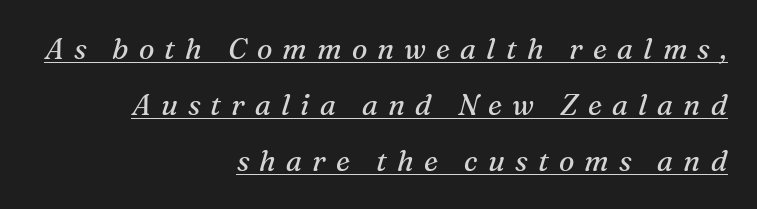
Q: Is the text bold? A: No.
Q: Is the text italic (slanted)? A: Yes, it leans right by about 16 degrees.
Q: Is the typeface a serif or a sans-serif typeface? A: Serif.
Q: Is the text underlined? A: Yes.
Q: How is the paragraph aligned? A: Right-aligned.
Q: Is the spacing between letters normal or unusually wide? A: Unusually wide.
Q: Is the spacing between lines tight, normal or loose? A: Loose.
Q: Width (condensed, normal, or wide)? A: Normal.
Q: Stroke contrast? A: Medium.
Q: x-height? A: Medium.
Q: Monospaced? A: No.
